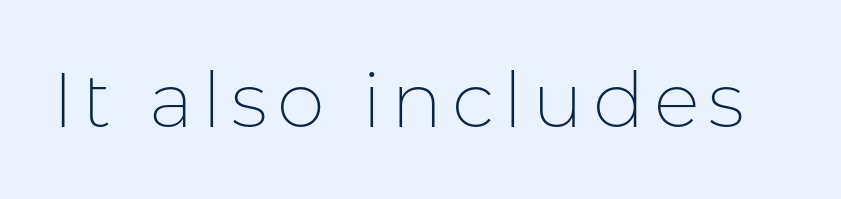
{"serif": "no", "italic": "no", "bold": "no", "weight": "thin", "width": "normal", "stroke_contrast": "low", "x_height": "medium", "monospaced": "no", "underline": "no", "glyph_px": 77}
